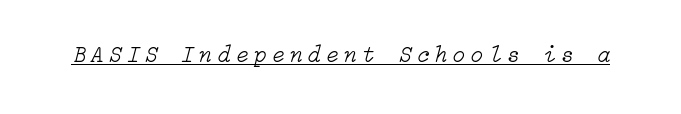
The image shows 23 px text type, italic (leaning right); set unusually wide letter spacing (+0.24 em), underlined.
